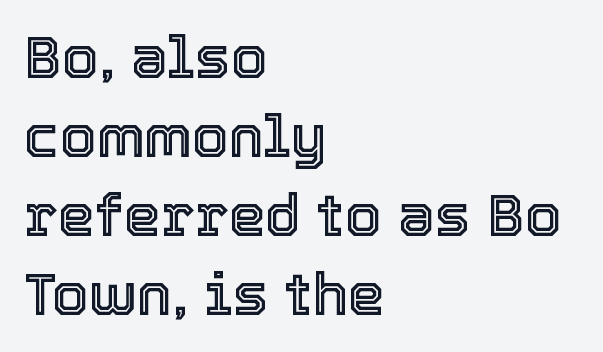
The image shows 59 px text type, upright; set left-aligned, normal line spacing (1.34x), normal letter spacing, not underlined; a medium x-height.
